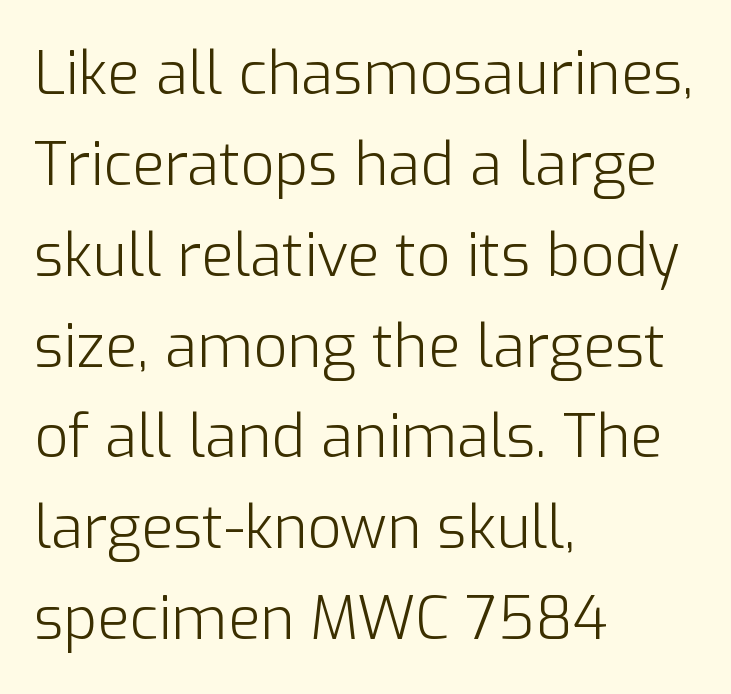
The vertical gap from one line to the next is medium. Proportional: the letters do not fall into vertical columns. Quick note: not italic, upright. The font sits on the lighter half of the weight spectrum, regular included. The compositor pushed each line to the left boundary.
